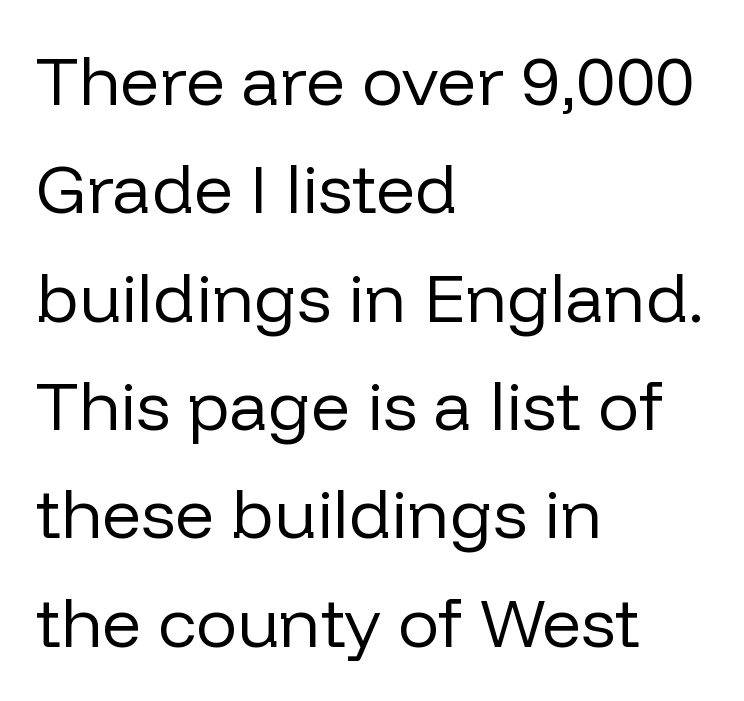
The foot of each line stays bare and open. Summary of vertical rhythm: regular, with standard interline spacing. The specimen reads as upright at a glance. One-word summary of the alignment: left.
